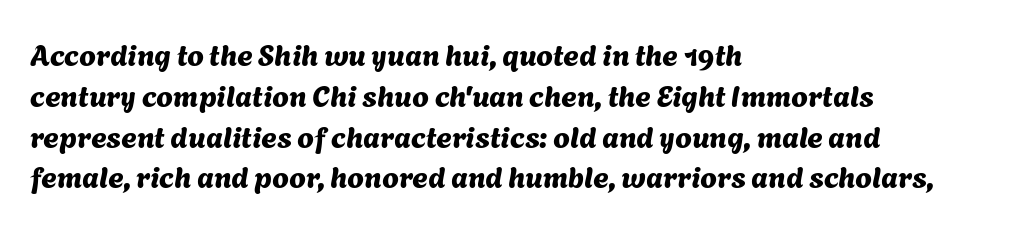
Students, observe: this is what conventionally led text looks like. These lines keep a tight, regular rhythm from letter to letter. This sample is left-justified, so line endings fall wherever the words run out. A clean baseline with only descenders dipping below it.
